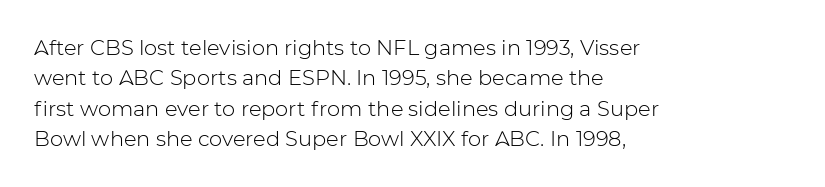
Letter spacing: default. Ink coverage per letter is moderate at most. The rag falls on the right side of this text block. Descenders are the only things crossing below the line. This block has exactly the height ordinary leading produces. This is the regular roman posture of the typeface.
